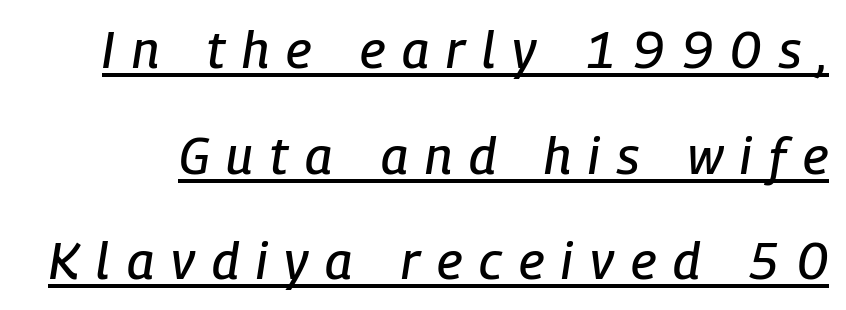
The image shows 51 px condensed type, italic (leaning right); set loose line spacing (2.07x), unusually wide letter spacing (+0.34 em), underlined; low stroke contrast and a medium x-height.
